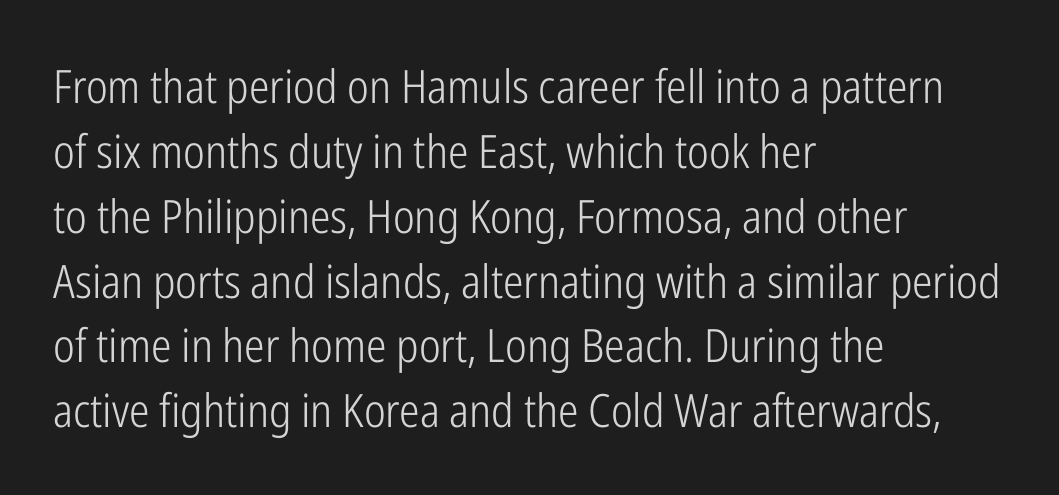
Q: Is the text bold? A: No.
Q: Is the text italic (slanted)? A: No, it is upright.
Q: Is the typeface a serif or a sans-serif typeface? A: Sans-serif.
Q: Is the text underlined? A: No.
Q: How is the paragraph aligned? A: Left-aligned.
Q: Is the spacing between letters normal or unusually wide? A: Normal.
Q: Is the spacing between lines tight, normal or loose? A: Normal.
Q: Width (condensed, normal, or wide)? A: Condensed.
Q: Stroke contrast? A: Low.
Q: x-height? A: Medium.
Q: Monospaced? A: No.
